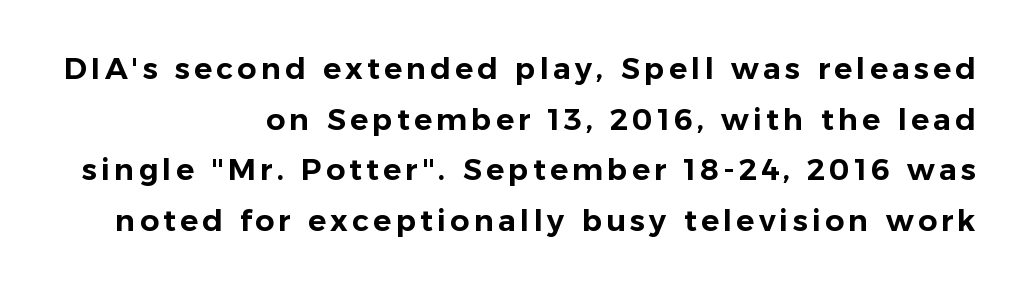
The image shows 30 px sans-serif type, upright; set right-aligned, normal line spacing (1.69x), not underlined; low stroke contrast and a medium x-height.
